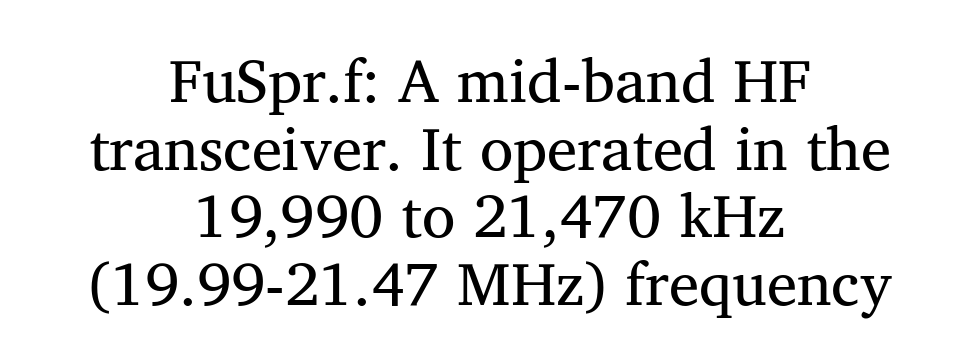
{"serif": "yes", "width": "normal", "stroke_contrast": "medium", "x_height": "medium", "monospaced": "no", "underline": "no", "align": "center", "line_spacing": "tight", "line_spacing_ratio": 1.11, "letter_spacing": "normal", "letter_spacing_em": 0.0, "glyph_px": 61}
